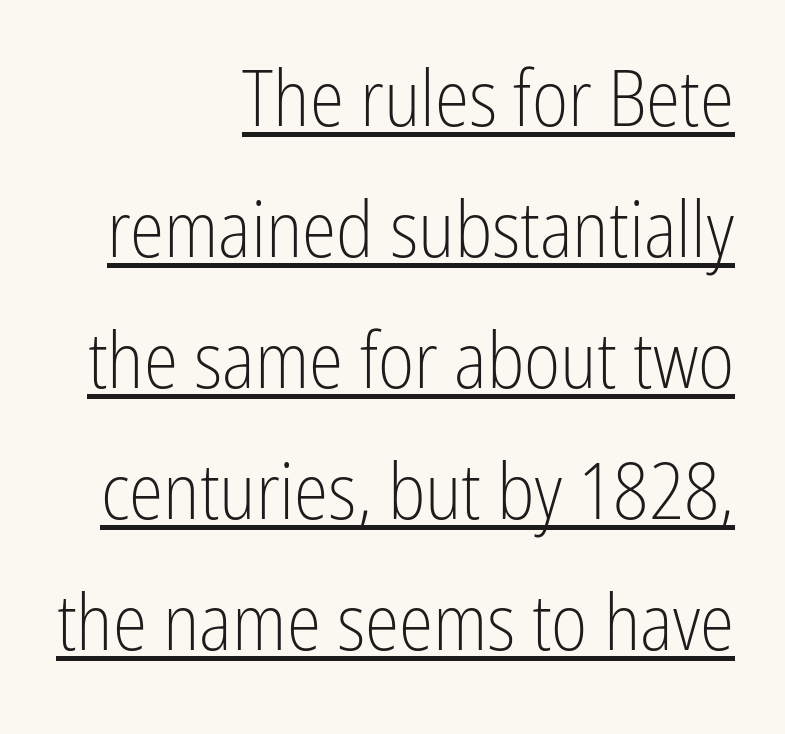
Q: Is the text bold? A: No.
Q: Is the text italic (slanted)? A: No, it is upright.
Q: Is the typeface a serif or a sans-serif typeface? A: Sans-serif.
Q: Is the text underlined? A: Yes.
Q: How is the paragraph aligned? A: Right-aligned.
Q: Is the spacing between letters normal or unusually wide? A: Normal.
Q: Is the spacing between lines tight, normal or loose? A: Normal.
Q: Width (condensed, normal, or wide)? A: Condensed.
Q: Stroke contrast? A: Low.
Q: x-height? A: Medium.
Q: Monospaced? A: No.
